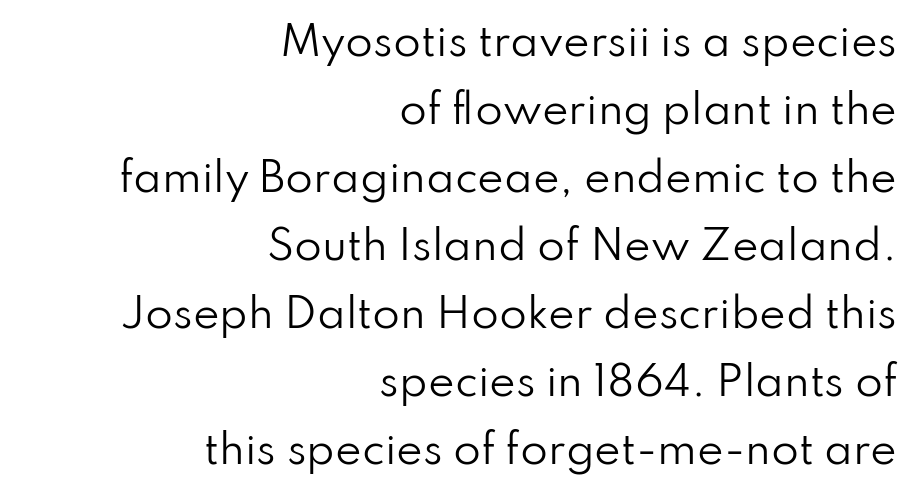
The type sits square on the baseline with zero lean. The face used here is a sans, in the tradition of grotesques and geometrics. The letters advance in unequal steps, a hallmark of proportional type. There is no visible air inserted between adjacent glyphs.
